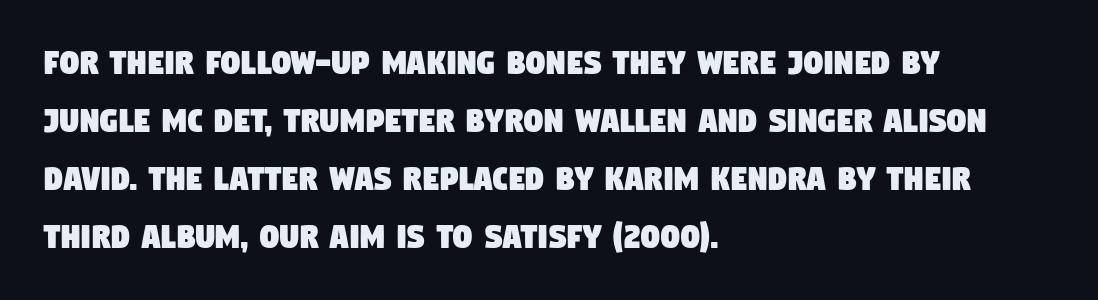
{"serif": "no", "width": "condensed", "stroke_contrast": "low", "x_height": "large", "monospaced": "no", "underline": "no", "align": "left", "line_spacing": "normal", "line_spacing_ratio": 1.53, "letter_spacing": "normal", "letter_spacing_em": 0.0, "glyph_px": 38}
